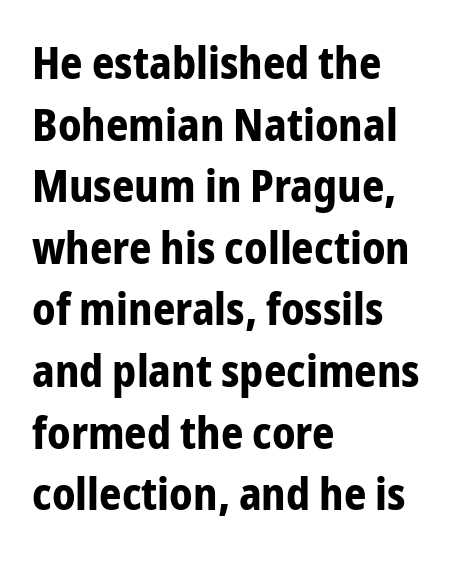
The image shows 44 px bold, condensed sans-serif type, upright; set left-aligned, normal line spacing (1.4x), normal letter spacing, not underlined; low stroke contrast and a medium x-height.
